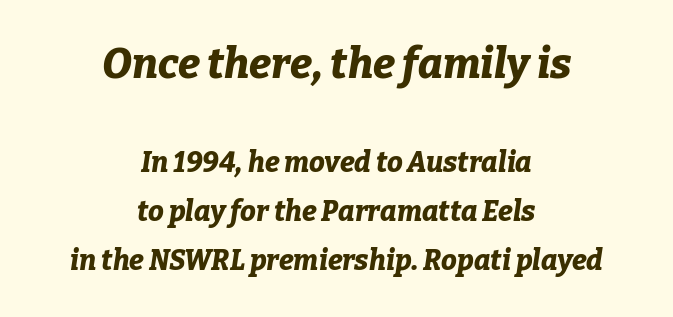
{"italic": "yes", "lean": "right", "slant_degrees": 9, "bold": "yes", "weight": "bold", "width": "normal", "stroke_contrast": "low", "x_height": "medium", "monospaced": "no", "underline": "no", "align": "center", "line_spacing_ratio": 1.75, "letter_spacing": "normal", "letter_spacing_em": 0.0, "larger_block": "first", "size_ratio": 1.5, "glyph_px": 42}
